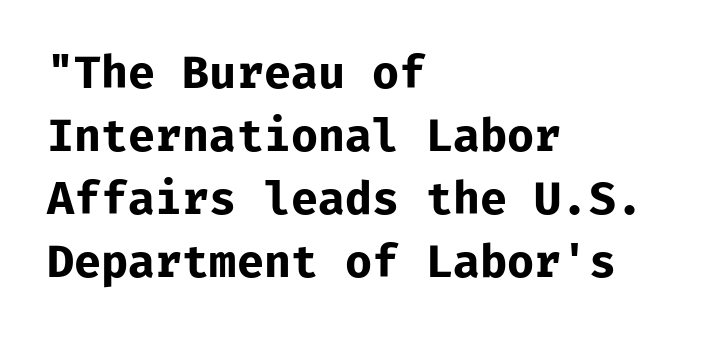
Heft: maximum for text — a bold. Quick note: not italic, upright. This rendering leaves character spacing at its baseline value. Whoever set this chose a conventional vertical rhythm. The passage shown is typed in a monospace face where columns stay perfectly aligned.
